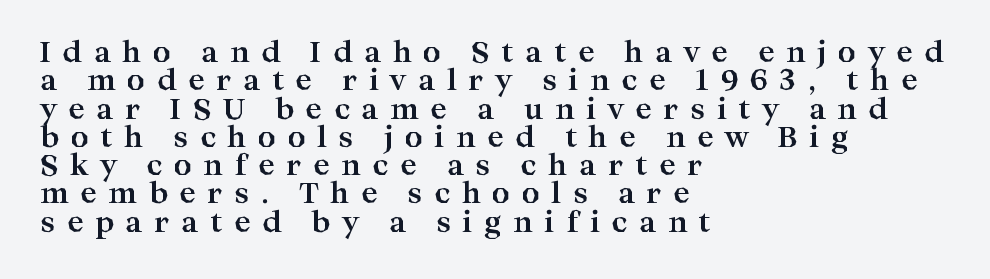
{"serif": "yes", "italic": "no", "bold": "yes", "weight": "bold", "width": "wide", "stroke_contrast": "high", "x_height": "medium", "monospaced": "no", "underline": "no", "align": "left", "line_spacing": "tight", "line_spacing_ratio": 1.01, "letter_spacing": "wide", "letter_spacing_em": 0.41, "glyph_px": 28}
